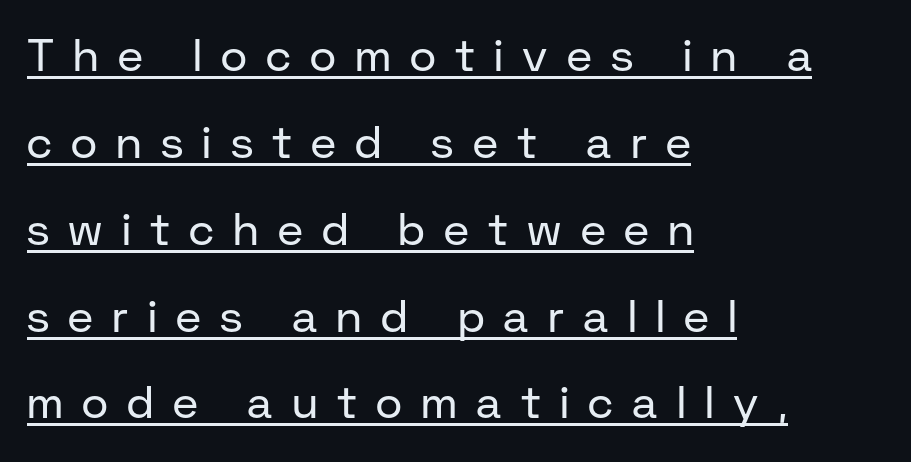
{"serif": "no", "italic": "no", "bold": "no", "weight": "regular", "width": "normal", "stroke_contrast": "low", "x_height": "medium", "monospaced": "no", "underline": "yes", "align": "left", "line_spacing": "loose", "line_spacing_ratio": 1.93, "letter_spacing": "wide", "letter_spacing_em": 0.43, "glyph_px": 45}
